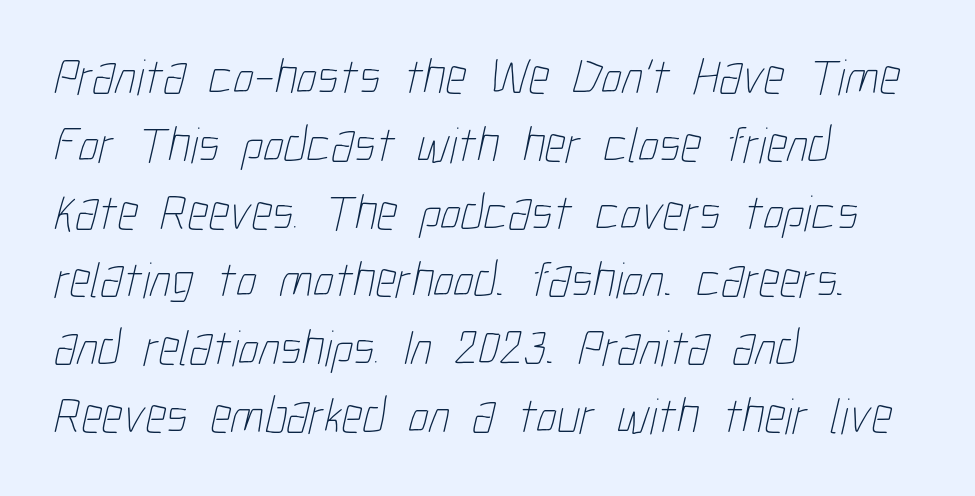
This sample has the flowing, uneven cadence of proportional lettering. Ink coverage per letter is moderate at most. Does the leading feel generous? No, just average. These lines are set flush left with a ragged right edge. Letter spacing: default. The foot of each line stays bare and open.
